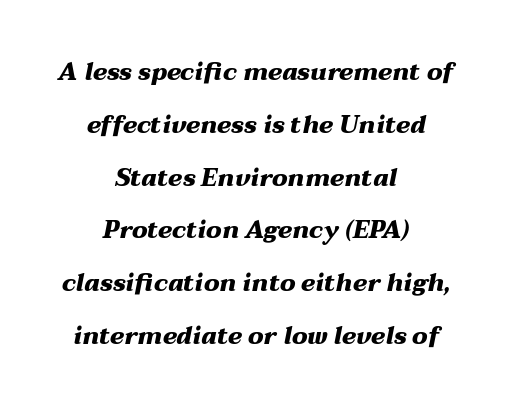
The image shows 24 px bold type, italic (leaning right); set centered, loose line spacing (2.2x), normal letter spacing, not underlined.
